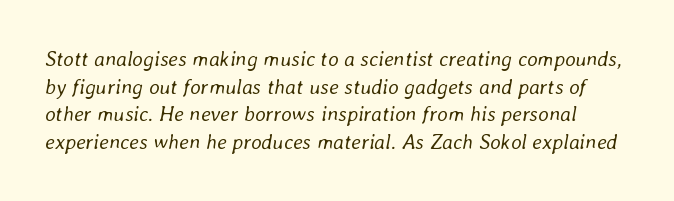
Unbolded letterforms with no extra heft. Caption: standard tracking, unaltered. Style check: oblique. Quick note: underline off.
